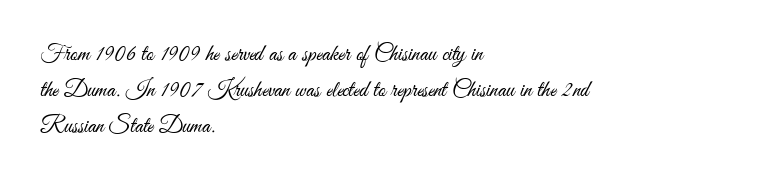
The foot of each line stays bare and open. The gaps between neighbouring characters are ordinary and unremarkable. A normal amount of white space separates one row of letters from the next. Typeset ragged right — the left edge is the straight one. Is the stroke heavy? The answer is a plain regular-or-lighter.
